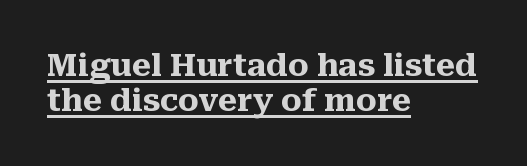
The image shows 31 px heavy serif type, upright; set left-aligned, tight line spacing (1.12x), normal letter spacing, underlined; medium stroke contrast and a medium x-height.
